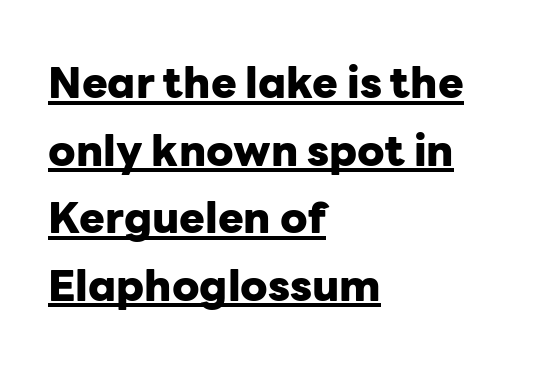
Q: Is the text bold? A: Yes.
Q: Is the text italic (slanted)? A: No, it is upright.
Q: Is the typeface a serif or a sans-serif typeface? A: Sans-serif.
Q: Is the text underlined? A: Yes.
Q: How is the paragraph aligned? A: Left-aligned.
Q: Is the spacing between letters normal or unusually wide? A: Normal.
Q: Is the spacing between lines tight, normal or loose? A: Normal.
Q: Width (condensed, normal, or wide)? A: Normal.
Q: Stroke contrast? A: Low.
Q: x-height? A: Medium.
Q: Monospaced? A: No.
